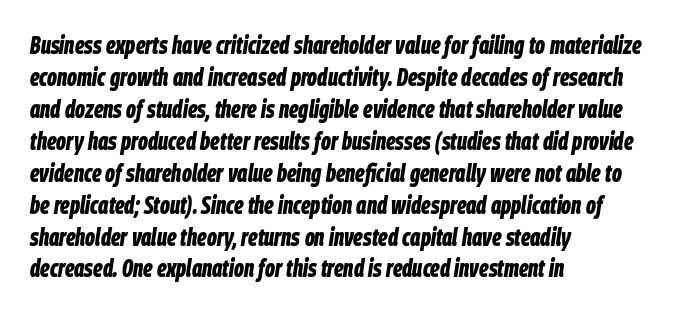
{"italic": "yes", "lean": "right", "slant_degrees": 9, "bold": "yes", "underline": "no", "align": "left", "line_spacing": "normal", "line_spacing_ratio": 1.33, "letter_spacing": "normal", "letter_spacing_em": 0.0, "glyph_px": 24}
